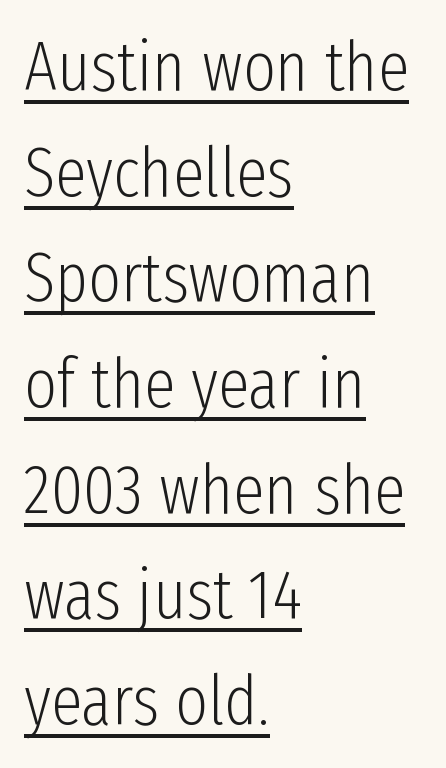
Does the leading feel generous? No, just average. Proportional: the letters do not fall into vertical columns. Quick note: not italic, upright. This rendering uses left alignment, leaving the right contour irregular. Letter spacing: default. Weight: regular or lighter.
